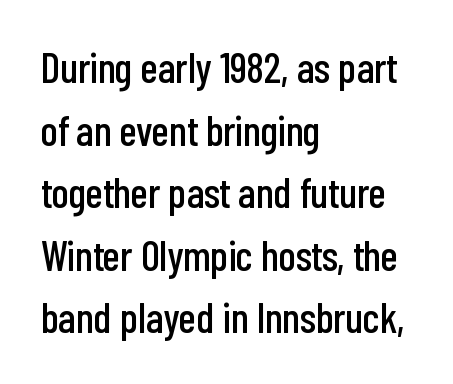
Type style note: lacks serifs. Reading down the block, your eye returns to a fixed left position each line. The passage shown is typed in a proportional face where columns would drift. The letters stand straight up with perfectly vertical stems. Tracking here is standard; glyphs follow each other at the usual distance. Has an underline been added? It has not.
